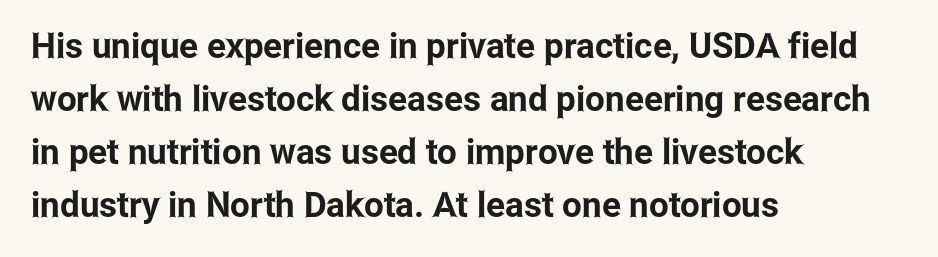
The text block is weighted toward the left margin, trailing off unevenly rightward. The area under the type is left untouched. Here the designer chose a conventional face with non-uniform glyph widths. A sans-serif font was chosen for this passage.
